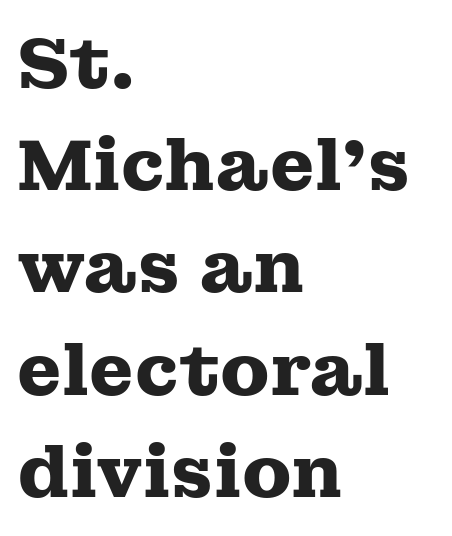
Q: Is the text bold? A: Yes.
Q: Is the text italic (slanted)? A: No, it is upright.
Q: Is the typeface a serif or a sans-serif typeface? A: Serif.
Q: Is the text underlined? A: No.
Q: How is the paragraph aligned? A: Left-aligned.
Q: Is the spacing between letters normal or unusually wide? A: Normal.
Q: Is the spacing between lines tight, normal or loose? A: Normal.
Q: Width (condensed, normal, or wide)? A: Wide.
Q: Stroke contrast? A: Medium.
Q: x-height? A: Medium.
Q: Monospaced? A: No.
